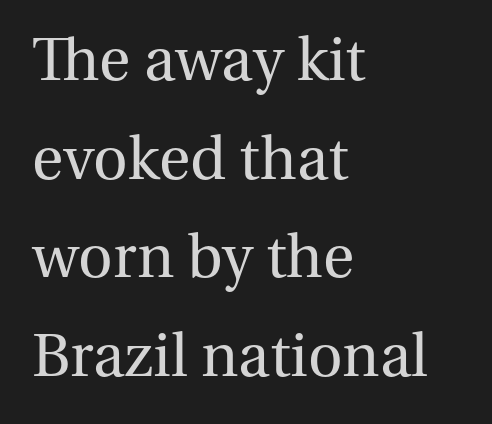
{"serif": "yes", "italic": "no", "bold": "no", "weight": "regular", "width": "normal", "stroke_contrast": "medium", "x_height": "medium", "monospaced": "no", "underline": "no", "align": "left", "line_spacing": "normal", "line_spacing_ratio": 1.54, "letter_spacing": "normal", "letter_spacing_em": 0.0, "glyph_px": 64}
